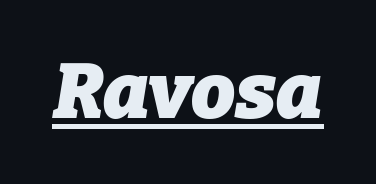
The image shows 78 px heavy type, italic (leaning right); set normal letter spacing, underlined; low stroke contrast and a medium x-height.
